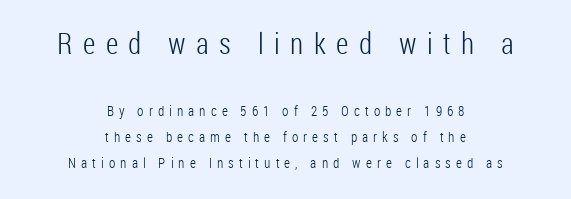
These two chunks differ in scale, with the top chunk taking the larger measure. Each stroke keeps to a modest, everyday thickness or less. There is plenty of visible air inserted between adjacent glyphs. Stroke terminals: plain, sans-serif.
